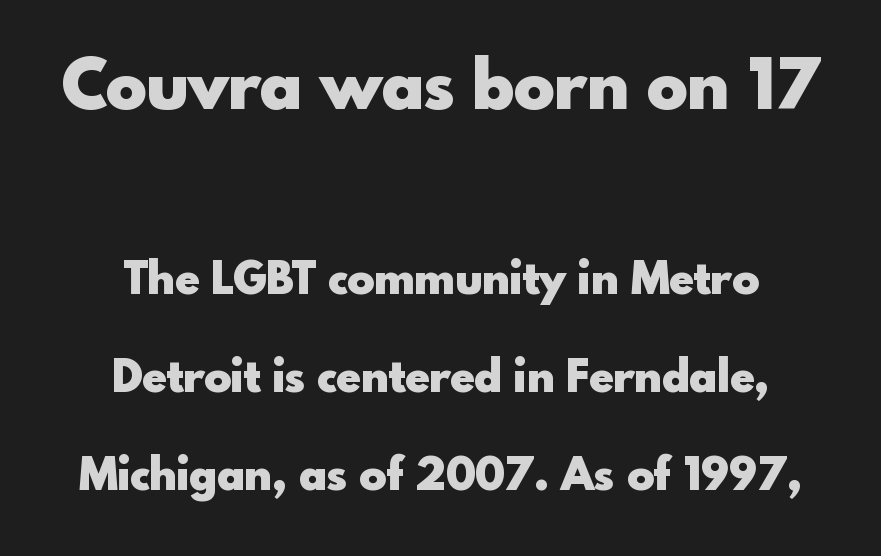
Decoration check: the copy has no underline. Size contrast runs from large at the top to small at the bottom. Serif or sans? Sans — the stroke terminals are bare. The vertical gap from one line to the next is large. You could not count columns in this text — the font is proportionally spaced. Each glyph is drawn with heavy, bold strokes.
